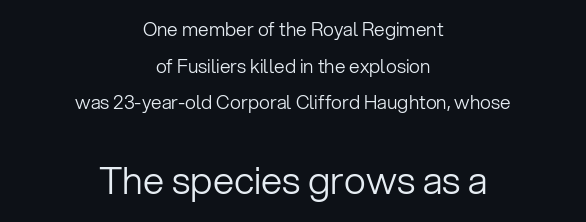
No letter is thick-stroked: the sample isn't bold. No extra tracking has been applied to these lines. Unlike italic type, these characters show no tilt at all. A sans-serif font was chosen for this passage.
